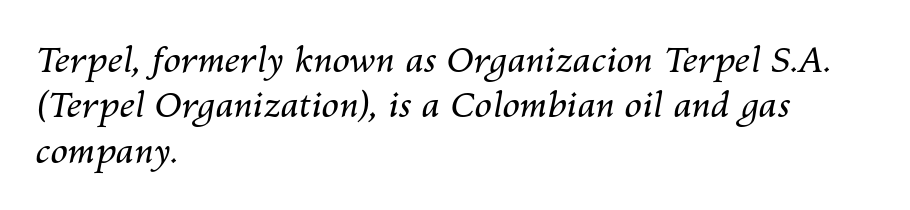
{"italic": "yes", "lean": "right", "slant_degrees": 10, "bold": "no", "weight": "regular", "width": "normal", "stroke_contrast": "medium", "x_height": "medium", "monospaced": "no", "underline": "no", "align": "left", "line_spacing": "normal", "line_spacing_ratio": 1.3, "letter_spacing": "normal", "letter_spacing_em": 0.0, "glyph_px": 35}
